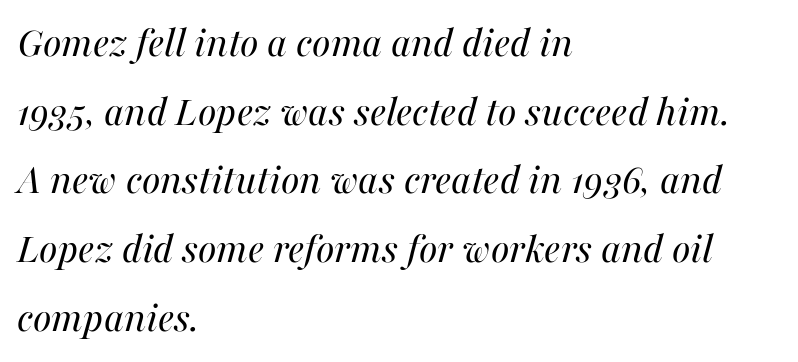
Leading matches the norm, producing a regular column. The passage shown is typed in a proportional face where columns would drift. One-word summary of the alignment: left. The passage shown leans; its letterforms are oblique. The baseline area is clear. The face used here is rendered with its standard letterfit.
